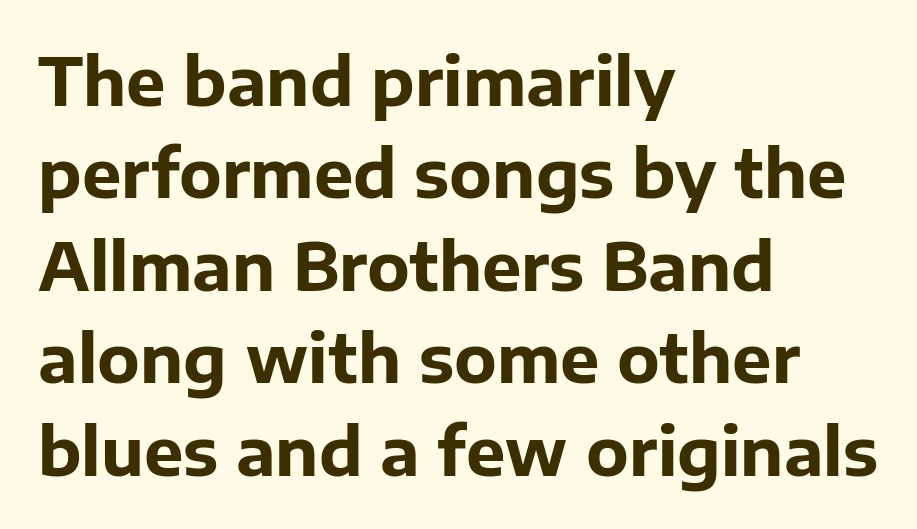
{"serif": "no", "italic": "no", "bold": "yes", "weight": "bold", "width": "normal", "stroke_contrast": "low", "x_height": "medium", "monospaced": "no", "underline": "no", "align": "left", "line_spacing": "normal", "line_spacing_ratio": 1.4, "letter_spacing": "normal", "letter_spacing_em": 0.0, "glyph_px": 66}
